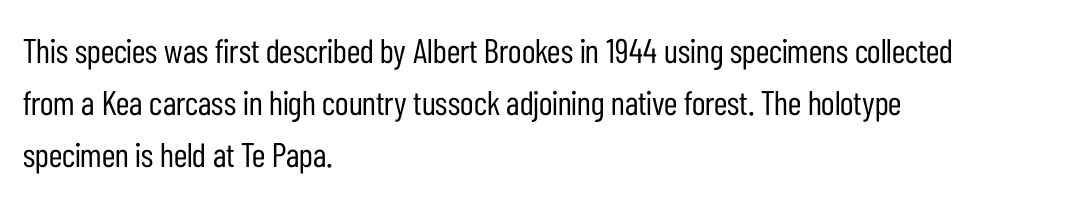
{"serif": "no", "italic": "no", "bold": "no", "weight": "regular", "width": "condensed", "stroke_contrast": "low", "x_height": "medium", "monospaced": "no", "underline": "no", "align": "left", "line_spacing": "normal", "line_spacing_ratio": 1.53, "letter_spacing": "normal", "letter_spacing_em": 0.0, "glyph_px": 34}
